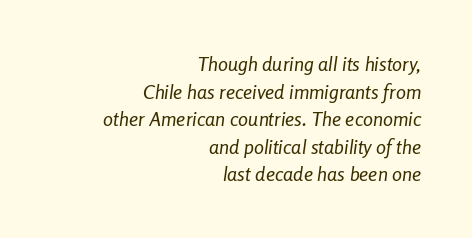
The cut favours lightness, reaching ordinary text weight at its darkest. The leading is moderate, giving the passage an even texture. The passage shown has conventional tracking throughout. This is oblique type, the kind used for emphasis or titles. The string is rendered with underlining switched off.
